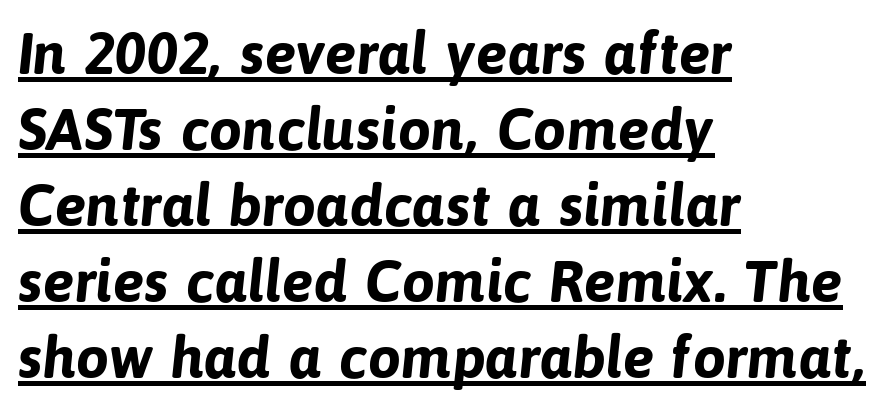
{"serif": "no", "bold": "yes", "weight": "bold", "width": "normal", "stroke_contrast": "low", "x_height": "medium", "monospaced": "no", "underline": "yes", "align": "left", "line_spacing": "normal", "line_spacing_ratio": 1.29, "letter_spacing": "normal", "letter_spacing_em": 0.0, "glyph_px": 59}
